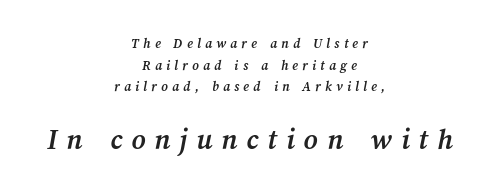
The image shows 30 px semibold type; set centered, normal line spacing (1.54x), unusually wide letter spacing (+0.3 em), not underlined; the second (bottom) block is 2.14x larger; medium stroke contrast and a medium x-height.
